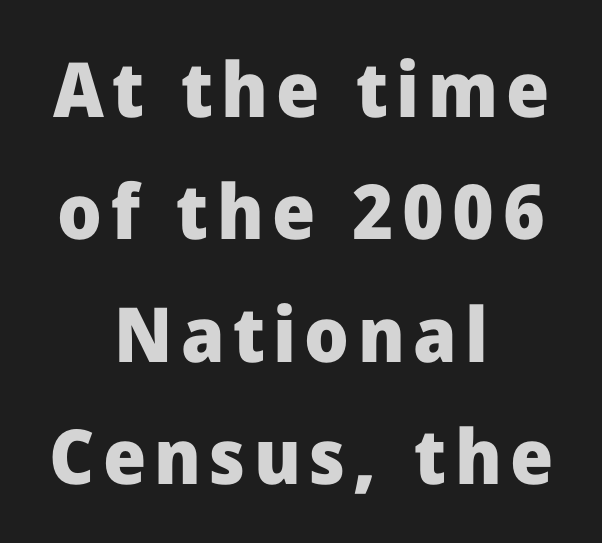
{"serif": "no", "italic": "no", "bold": "yes", "weight": "heavy", "width": "normal", "stroke_contrast": "low", "x_height": "medium", "monospaced": "no", "underline": "no", "align": "center", "line_spacing": "normal", "line_spacing_ratio": 1.61, "glyph_px": 76}
